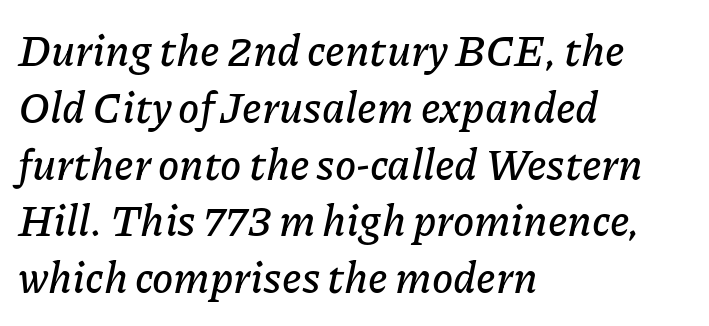
Q: Is the text italic (slanted)? A: Yes, it leans right by about 11 degrees.
Q: Is the text underlined? A: No.
Q: How is the paragraph aligned? A: Left-aligned.
Q: Is the spacing between letters normal or unusually wide? A: Normal.
Q: Is the spacing between lines tight, normal or loose? A: Normal.
Q: Width (condensed, normal, or wide)? A: Normal.
Q: Stroke contrast? A: Low.
Q: x-height? A: Medium.
Q: Monospaced? A: No.
